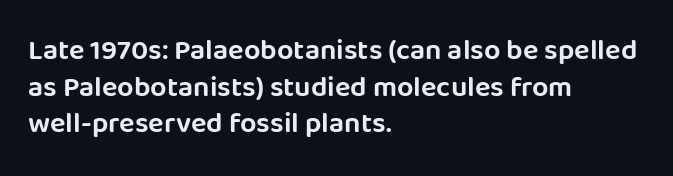
Interline gaps are of average width in this sample. Are there feet on the stems? There aren't — it's a sans. Anything drawn beneath the words? Only blank space. Line beginnings align vertically; line endings do not. In terms of posture, this sample is upright. Is the letter spacing exaggerated? No — it looks like the ordinary default.
